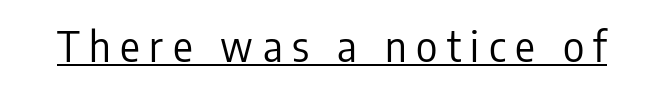
Somebody hit Ctrl+U on this one — the words are underlined. Spacing verdict: proportional, widths tailored to each character. Classification — sans serif. The font's upright variant was chosen for this text. Tracking here is generous; glyphs stand well apart from one another. Weight: in the light-to-regular range.
